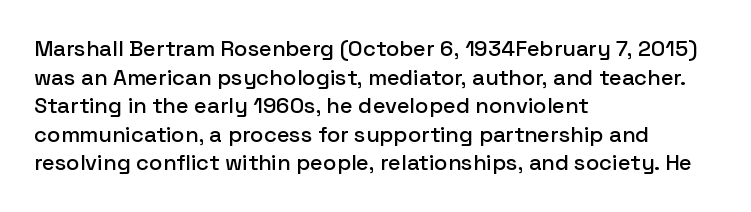
{"italic": "no", "underline": "no", "align": "left", "line_spacing": "normal", "line_spacing_ratio": 1.3, "letter_spacing": "normal", "letter_spacing_em": 0.0, "glyph_px": 22}
